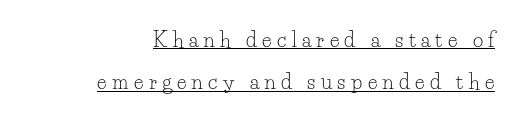
The image shows 20 px text type, upright; set right-aligned, loose line spacing (2.12x), unusually wide letter spacing (+0.27 em), underlined.
